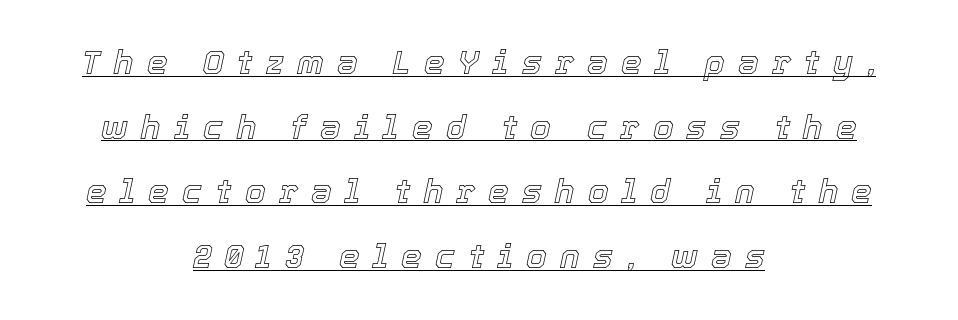
{"italic": "yes", "lean": "right", "slant_degrees": 12, "width": "normal", "x_height": "medium", "monospaced": "no", "underline": "yes", "align": "center", "line_spacing": "loose", "line_spacing_ratio": 1.96, "letter_spacing": "wide", "letter_spacing_em": 0.4, "glyph_px": 33}
